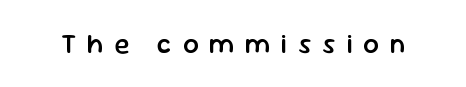
Q: Is the text bold? A: Semi-bold.
Q: Is the text italic (slanted)? A: No, it is upright.
Q: Is the text underlined? A: No.
Q: Is the spacing between letters normal or unusually wide? A: Unusually wide.
